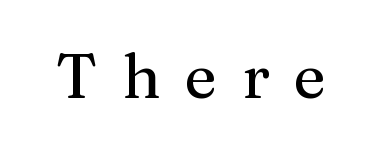
No italicization has been applied; the sample stays upright. The font is comparable to plain body text, perhaps lighter. Observe the wide spacing: letters keep a clear distance from each other. The font family rendered here belongs to the serif group. Is this a fixed-width face? No — the glyphs have proportional, varying widths. The glyphs are unaccompanied by any horizontal stroke below them.
